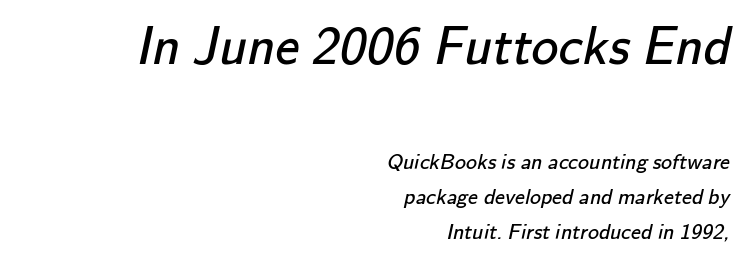
The strip under each line holds only bare page. The more generous point size was reserved for the upper chunk. The glyphs in this specimen are sans serif. The typeface has the unassuming heft of standard copy or less.
